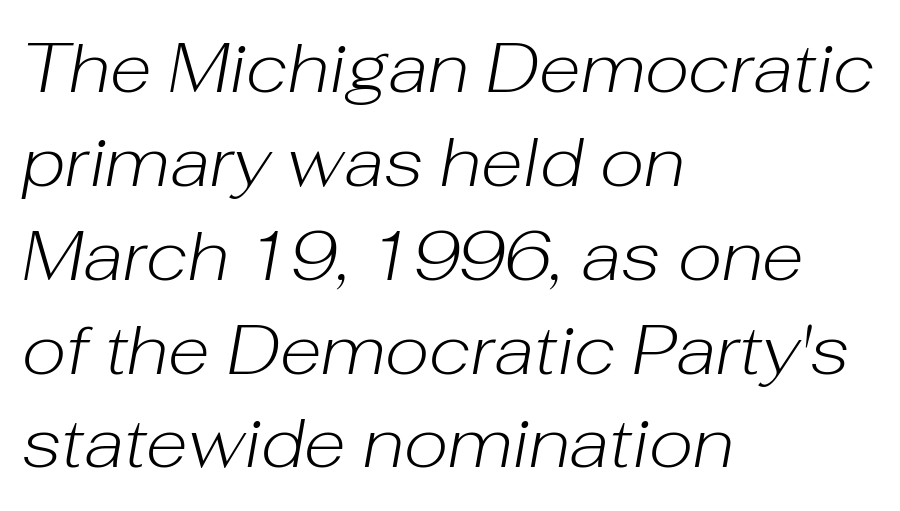
The letters advance in unequal steps, a hallmark of proportional type. The setting favours the left margin, as ordinary paragraphs usually do. These lines sit exactly where default settings would place them. Inter-character spacing is left at the font's built-in metrics. Has an underline been added? It has not.
